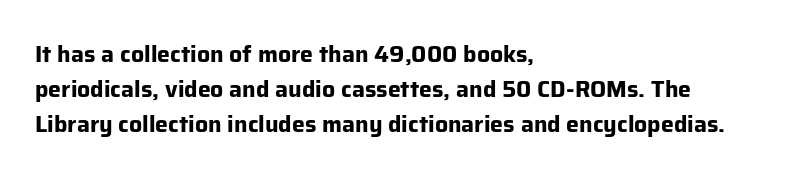
A normal amount of white space separates one row of letters from the next. The lines in this sample share a left origin and differ only in where they stop. Characters follow at the spacing the type designer built in. In terms of weight, the rendering is a true, heavy bold.
